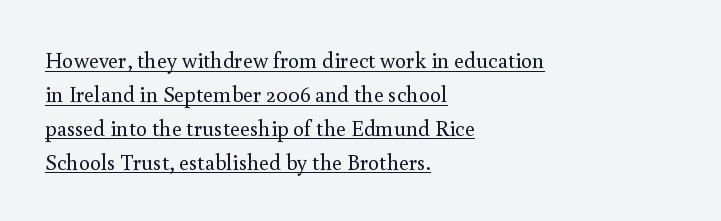
{"italic": "no", "bold": "no", "underline": "yes", "align": "left", "line_spacing": "normal", "line_spacing_ratio": 1.54, "letter_spacing": "normal", "letter_spacing_em": 0.0, "glyph_px": 22}
